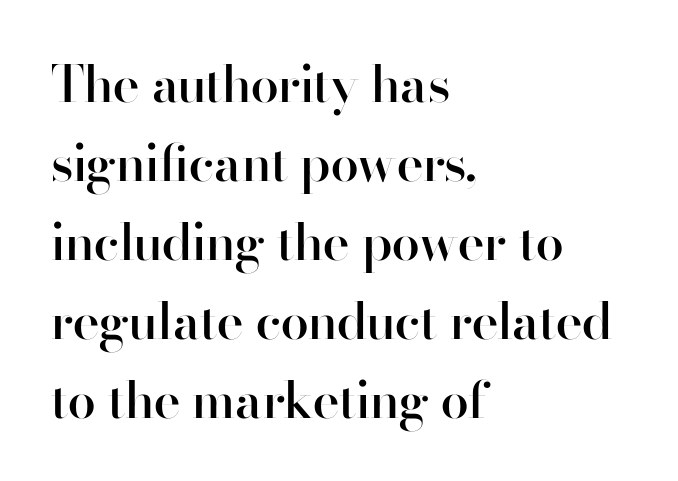
The type family on display is of the sans-serif kind. Is there much room between lines? A standard amount, neither cramped nor airy. Unmarked baselines from the first word to the last. A semibold gives these letters moderate extra thickness, short of bold. All the whitespace from short lines collects on the right. Standard letterfit; no display-style spreading of the glyphs.
